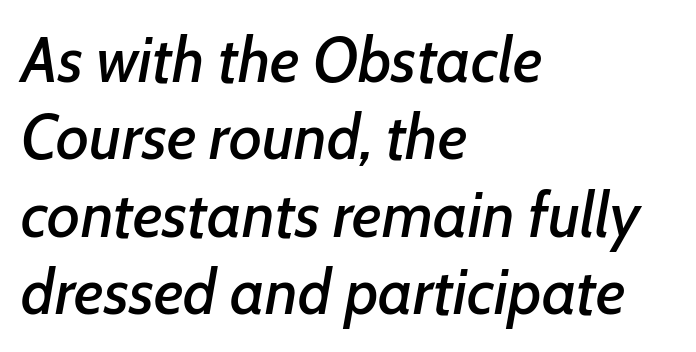
{"italic": "yes", "lean": "right", "slant_degrees": 7, "width": "normal", "stroke_contrast": "low", "x_height": "medium", "monospaced": "no", "underline": "no", "align": "left", "line_spacing_ratio": 1.23, "letter_spacing": "normal", "letter_spacing_em": 0.0, "glyph_px": 63}
